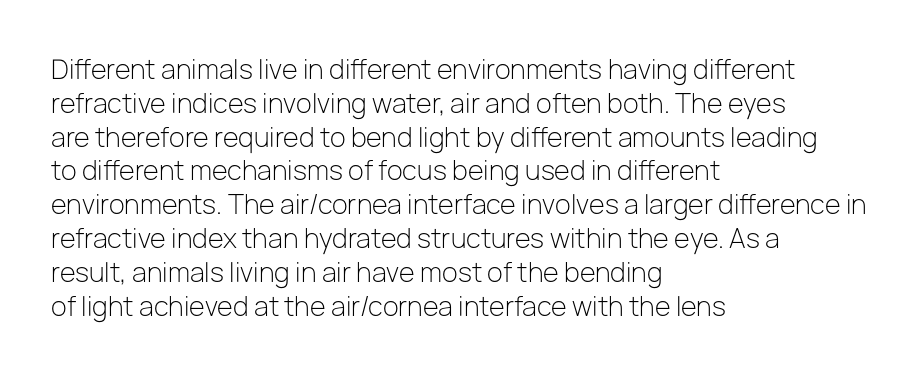
{"italic": "no", "bold": "no", "underline": "no", "align": "left", "line_spacing": "normal", "line_spacing_ratio": 1.3, "letter_spacing": "normal", "letter_spacing_em": 0.0, "glyph_px": 26}
